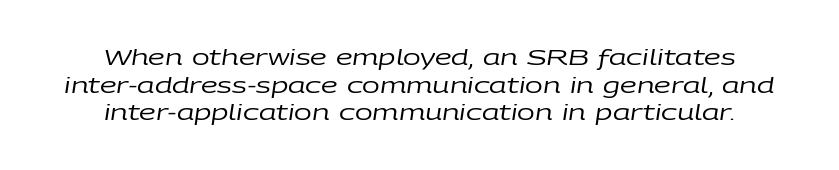
These glyphs show unthickened strokes, regular width or finer. The setting favours the middle, as headings and verse often do. The area under the type is left untouched. The horizontal fit of the characters is conventional and even. The lines sit at an ordinary, default distance from one another.
